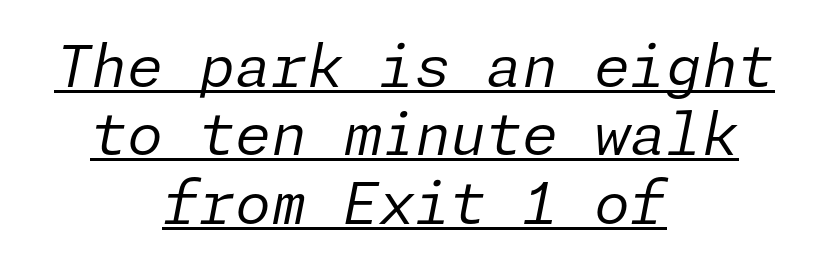
Q: Is the text bold? A: No.
Q: Is the text italic (slanted)? A: Yes, it leans right by about 11 degrees.
Q: Is the text underlined? A: Yes.
Q: How is the paragraph aligned? A: Centered.
Q: Is the spacing between letters normal or unusually wide? A: Normal.
Q: Width (condensed, normal, or wide)? A: Normal.
Q: Stroke contrast? A: Low.
Q: x-height? A: Medium.
